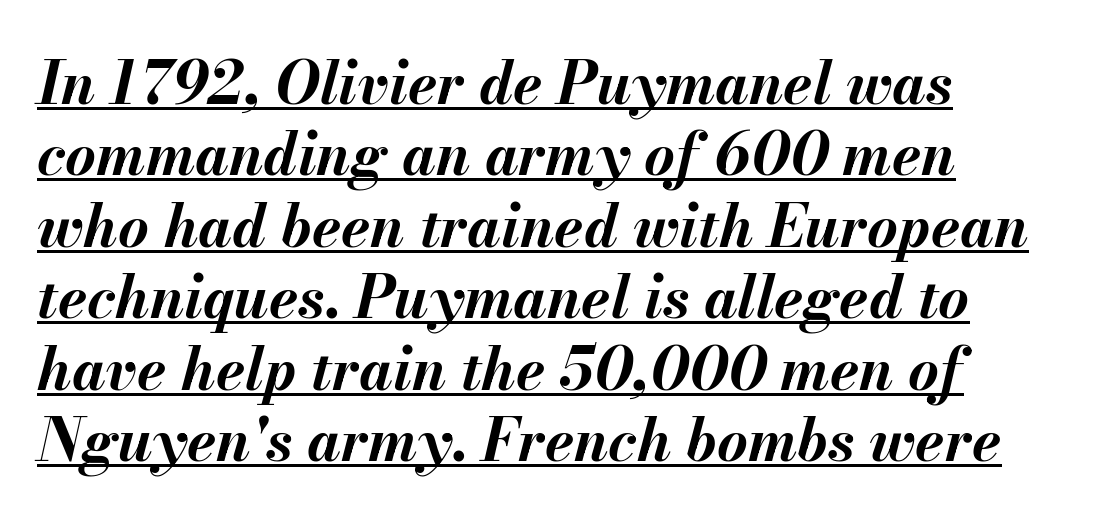
The letterforms sit shoulder to shoulder at normal distance. The typesetter chose a ragged-right arrangement here. You could not count columns in this text — the font is proportionally spaced. In terms of weight, the rendering is a true, heavy bold. Every word sits above its own underline.
